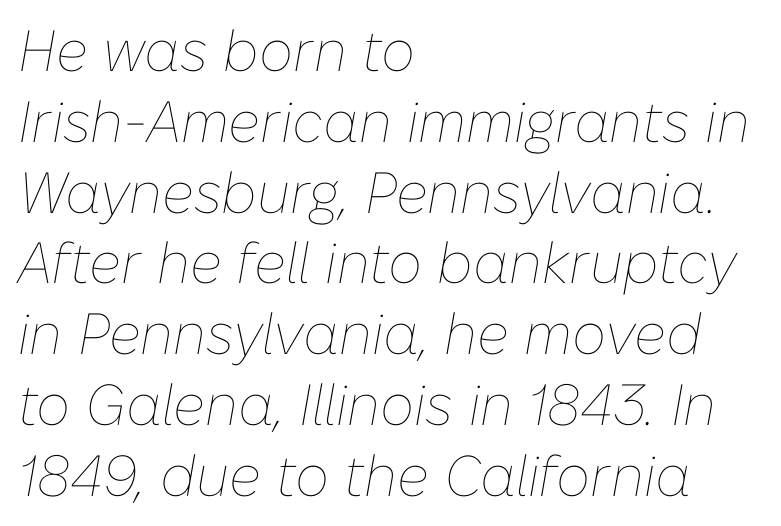
Between one letter and the next there's only the usual sliver of space. Horizontal alignment here is leftward, the default for most running prose. Stems here are at most as thick as an everyday book face. Just letters on the line, the space beneath them empty. Varying glyph widths throughout — classic text-font behaviour. Emphasis-style slanted type is in use.
